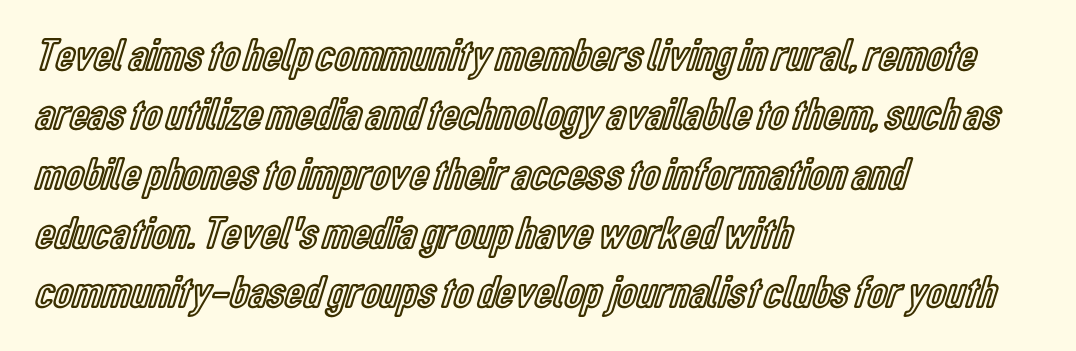
The image shows 46 px condensed type; set left-aligned, normal line spacing (1.29x), normal letter spacing, not underlined; a medium x-height.
